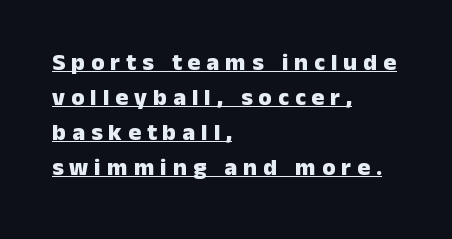
Q: Is the text bold? A: Yes.
Q: Is the text italic (slanted)? A: No, it is upright.
Q: Is the text underlined? A: Yes.
Q: How is the paragraph aligned? A: Left-aligned.
Q: Is the spacing between letters normal or unusually wide? A: Unusually wide.
Q: Is the spacing between lines tight, normal or loose? A: Normal.
